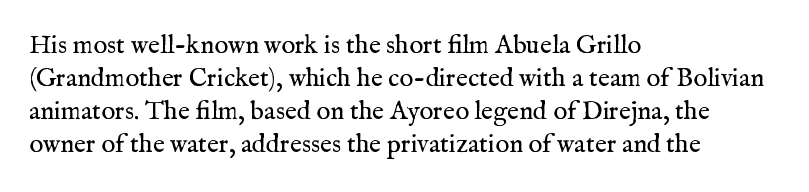
Q: Is the text bold? A: No.
Q: Is the text italic (slanted)? A: No, it is upright.
Q: Is the text underlined? A: No.
Q: How is the paragraph aligned? A: Left-aligned.
Q: Is the spacing between letters normal or unusually wide? A: Normal.
Q: Is the spacing between lines tight, normal or loose? A: Normal.
